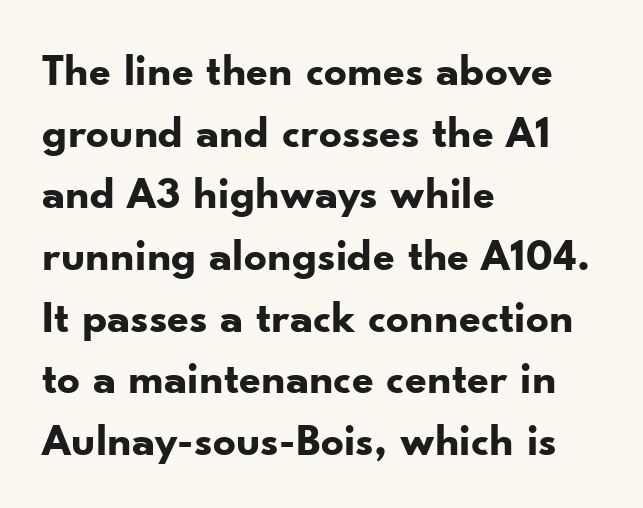
Q: Is the text bold? A: Yes.
Q: Is the text italic (slanted)? A: No, it is upright.
Q: Is the typeface a serif or a sans-serif typeface? A: Sans-serif.
Q: Is the text underlined? A: No.
Q: How is the paragraph aligned? A: Left-aligned.
Q: Is the spacing between letters normal or unusually wide? A: Normal.
Q: Is the spacing between lines tight, normal or loose? A: Normal.
Q: Width (condensed, normal, or wide)? A: Normal.
Q: Stroke contrast? A: Low.
Q: x-height? A: Small.
Q: Monospaced? A: No.
